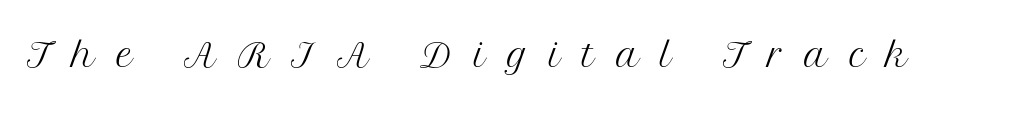
Q: Is the text bold? A: No.
Q: Is the text italic (slanted)? A: Yes.
Q: Is the typeface a serif or a sans-serif typeface? A: Serif.
Q: Is the text underlined? A: No.
Q: Is the spacing between letters normal or unusually wide? A: Unusually wide.
Q: Width (condensed, normal, or wide)? A: Normal.
Q: Stroke contrast? A: Medium.
Q: x-height? A: Medium.
Q: Monospaced? A: No.
